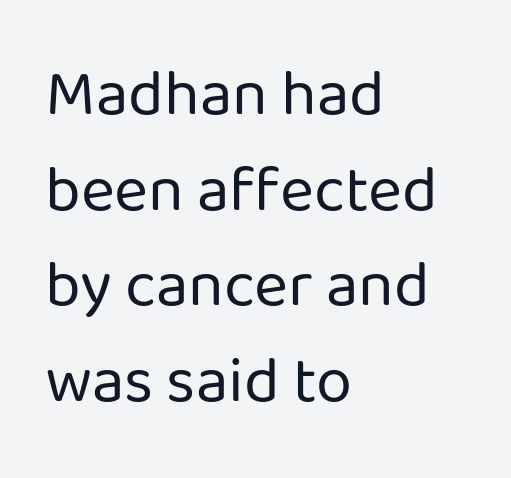
{"serif": "no", "italic": "no", "bold": "no", "weight": "regular", "width": "normal", "stroke_contrast": "low", "x_height": "medium", "monospaced": "no", "underline": "no", "align": "left", "line_spacing": "normal", "line_spacing_ratio": 1.47, "letter_spacing": "normal", "letter_spacing_em": 0.0, "glyph_px": 65}
